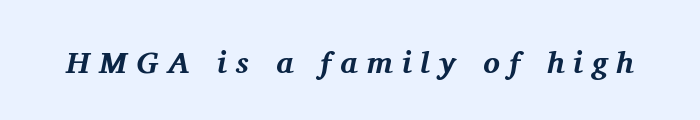
Heavy-handed strokes throughout: this text is bold. The zone under the glyphs is completely vacant. Do the characters align in a grid? No, the font is proportional. The characters display serif detailing at their extremities. A typesetter would call this heavily tracked-out type. Compared with ordinary roman type, these characters are visibly tilted.
